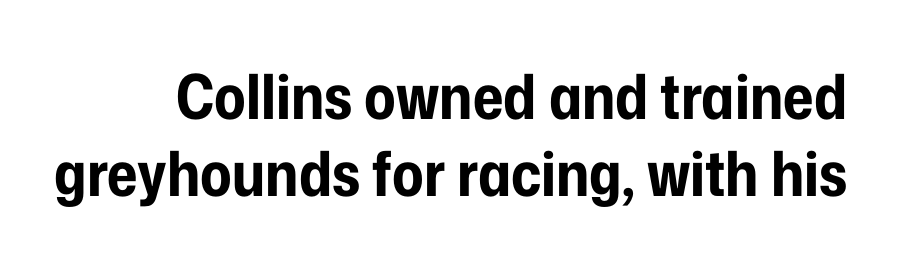
When letters stand straight like this, we call the style roman or upright. Quick note: interline space is typical. Proportional: the letters do not fall into vertical columns. This sample uses a sans-serif face. Short note: letters normally spaced.
